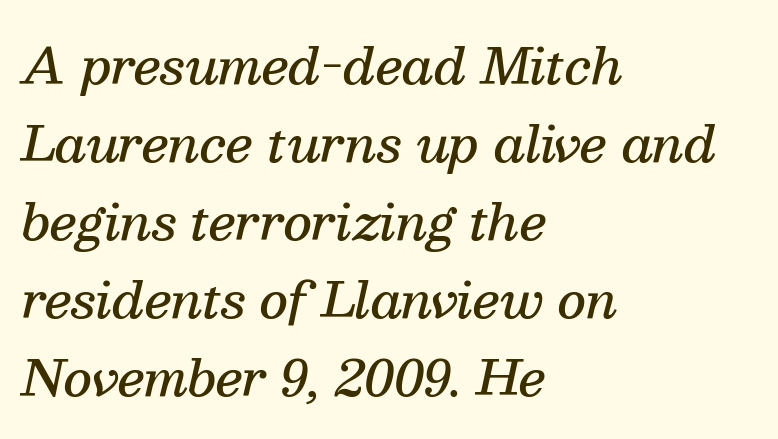
Q: Is the text bold? A: Semi-bold.
Q: Is the text italic (slanted)? A: Yes, it leans right by about 13 degrees.
Q: Is the typeface a serif or a sans-serif typeface? A: Serif.
Q: Is the text underlined? A: No.
Q: How is the paragraph aligned? A: Left-aligned.
Q: Is the spacing between letters normal or unusually wide? A: Normal.
Q: Is the spacing between lines tight, normal or loose? A: Normal.
Q: Width (condensed, normal, or wide)? A: Normal.
Q: Stroke contrast? A: Medium.
Q: x-height? A: Medium.
Q: Monospaced? A: No.
